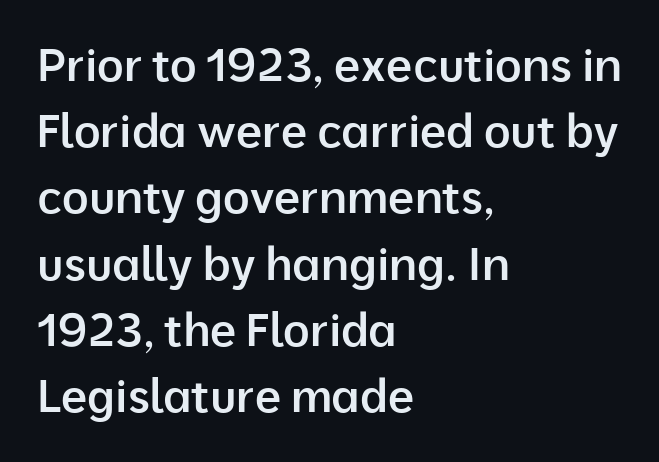
These lines are composed in type without serifs. Rule under the text: the space is simply empty. Does the lettering tilt? It doesn't — this is upright. Short and long lines alike share a common starting point at left. The line texture is even and compact thanks to regular tracking.
